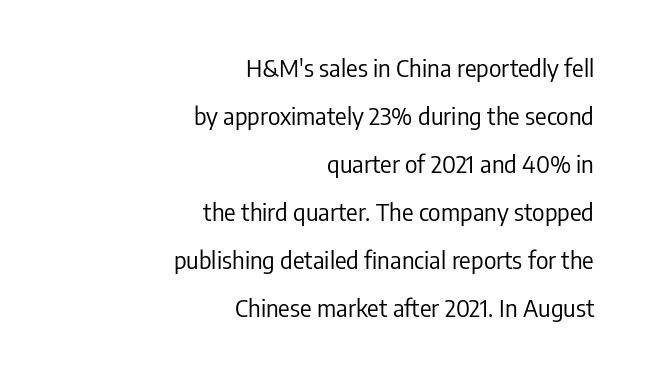
Standard letterfit; no display-style spreading of the glyphs. Rows of type keep a wide berth in the vertical direction. Do the letters lean? They stand straight. Horizontally, the lines are justified to the trailing edge only.
